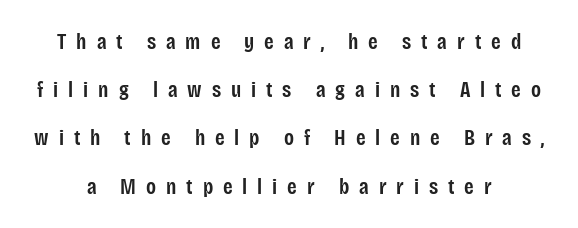
Tall strokes in this sample are plumb rather than angled. These words are printed semibold, heavier than regular yet not bold. Teacher's note: observe the equal gaps on both sides — that is centered alignment. Vertically, the passage feels expansive, rows floating well apart.
